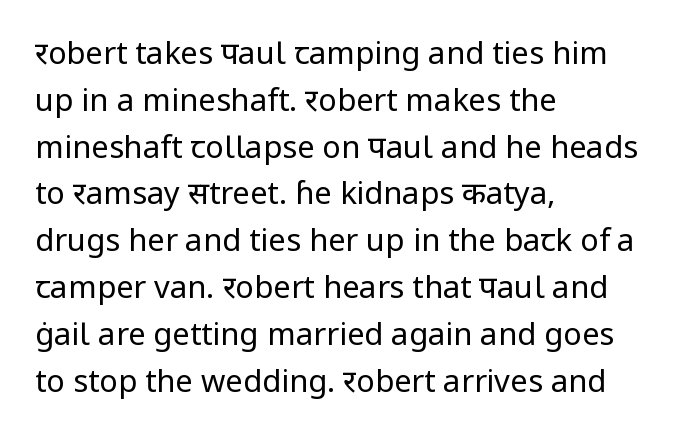
The image shows 31 px regular-weight sans-serif type, upright; set left-aligned, normal line spacing (1.51x), normal letter spacing, not underlined; low stroke contrast and a medium x-height.
